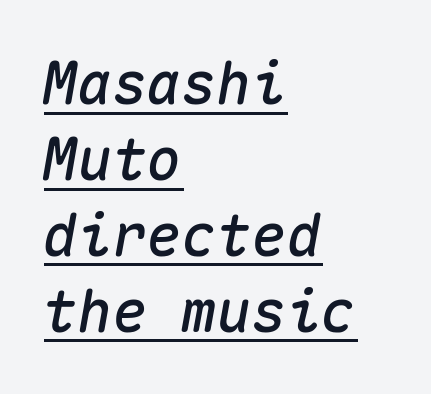
Q: Is the text italic (slanted)? A: Yes, it leans right by about 10 degrees.
Q: Is the text underlined? A: Yes.
Q: How is the paragraph aligned? A: Left-aligned.
Q: Is the spacing between letters normal or unusually wide? A: Normal.
Q: Is the spacing between lines tight, normal or loose? A: Normal.
Q: Width (condensed, normal, or wide)? A: Normal.
Q: Stroke contrast? A: Medium.
Q: x-height? A: Medium.
Q: Monospaced? A: Yes.
